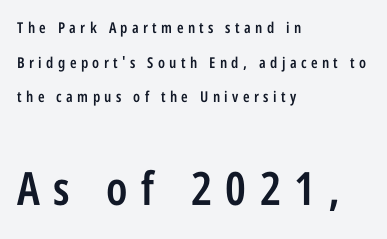
The image shows 46 px semibold, condensed sans-serif type, upright; set left-aligned, loose line spacing (2.31x), unusually wide letter spacing (+0.29 em), not underlined; the second (bottom) block is 3.07x larger; low stroke contrast and a large x-height.
